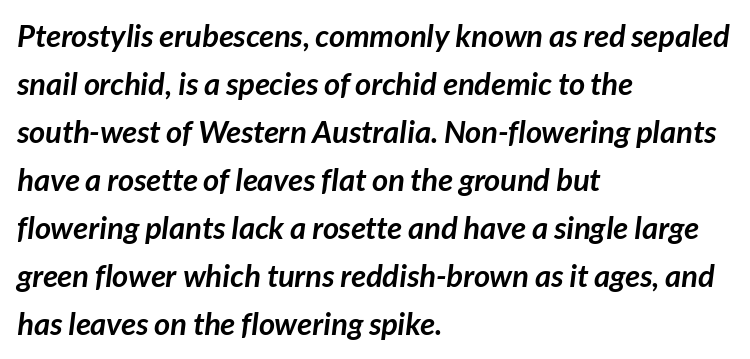
{"serif": "no", "bold": "yes", "weight": "semibold", "width": "normal", "stroke_contrast": "low", "x_height": "medium", "monospaced": "no", "underline": "no", "align": "left", "line_spacing": "normal", "line_spacing_ratio": 1.55, "letter_spacing": "normal", "letter_spacing_em": 0.0, "glyph_px": 31}
